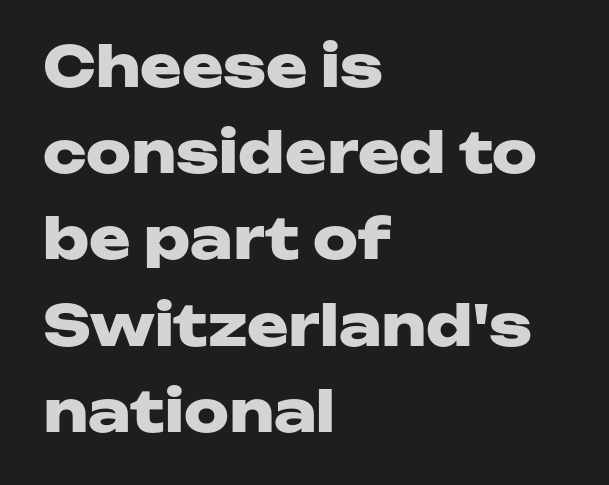
Strong, thick strokes mark this as bold type. You could not count columns in this text — the font is proportionally spaced. You can tell it's not italic because the verticals are truly vertical. Honestly, the letter spacing is just normal — you wouldn't notice it. Notice how descenders clear the ascenders below comfortably — that's standard leading.
